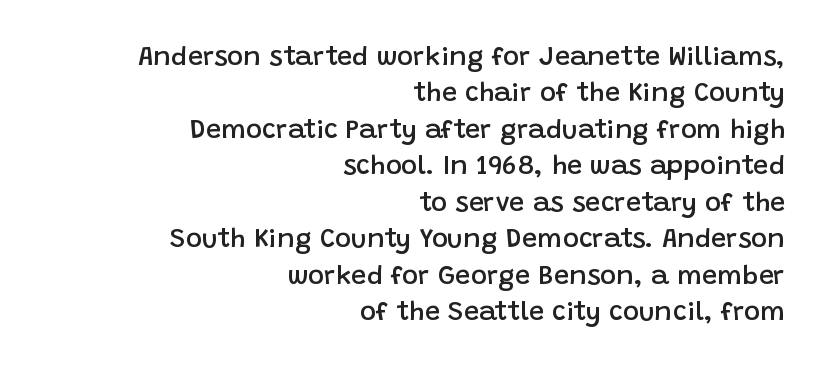
Reading down the block, your eye finds every line finishing at a fixed right position. Underline: absent. This is the regular roman posture of the typeface. The glyphs have the mass of a demibold cut, below bold.
